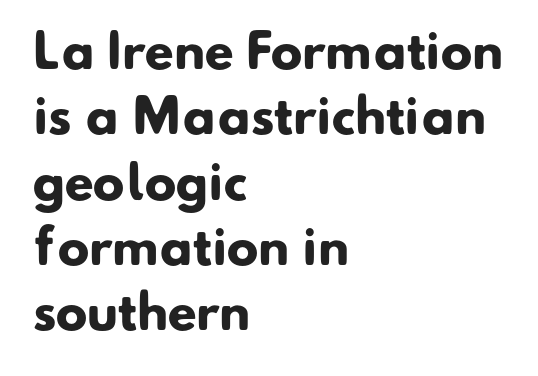
Q: Is the text bold? A: Yes.
Q: Is the typeface a serif or a sans-serif typeface? A: Sans-serif.
Q: Is the text underlined? A: No.
Q: How is the paragraph aligned? A: Left-aligned.
Q: Is the spacing between letters normal or unusually wide? A: Normal.
Q: Is the spacing between lines tight, normal or loose? A: Normal.
Q: Width (condensed, normal, or wide)? A: Normal.
Q: Stroke contrast? A: Low.
Q: x-height? A: Small.
Q: Monospaced? A: No.
